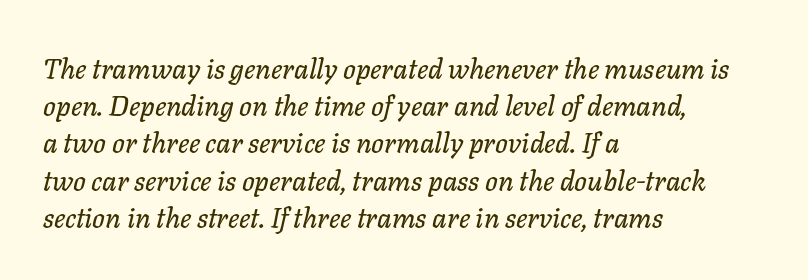
The image shows 28 px text type, italic (leaning right); set left-aligned, normal line spacing (1.33x), normal letter spacing, not underlined; low stroke contrast and a medium x-height.
